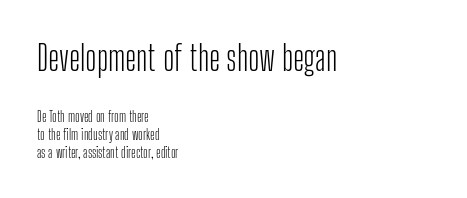
Q: Is the text bold? A: No.
Q: Is the text italic (slanted)? A: No, it is upright.
Q: Is the typeface a serif or a sans-serif typeface? A: Sans-serif.
Q: Is the text underlined? A: No.
Q: How is the paragraph aligned? A: Left-aligned.
Q: Is the spacing between letters normal or unusually wide? A: Normal.
Q: Is the spacing between lines tight, normal or loose? A: Normal.
Q: Which block of text is set in a larger size, the first (top) or the second (bottom)? A: The first (top) one.
Q: Width (condensed, normal, or wide)? A: Condensed.
Q: Stroke contrast? A: Low.
Q: x-height? A: Medium.
Q: Monospaced? A: No.
